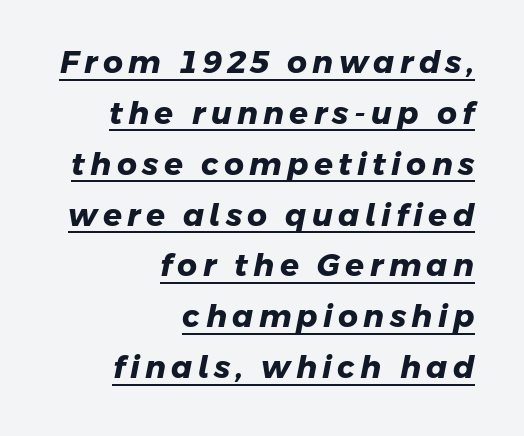
Q: Is the text bold? A: Yes.
Q: Is the typeface a serif or a sans-serif typeface? A: Sans-serif.
Q: Is the text underlined? A: Yes.
Q: How is the paragraph aligned? A: Right-aligned.
Q: Is the spacing between lines tight, normal or loose? A: Normal.
Q: Width (condensed, normal, or wide)? A: Normal.
Q: Stroke contrast? A: Low.
Q: x-height? A: Medium.
Q: Monospaced? A: No.
